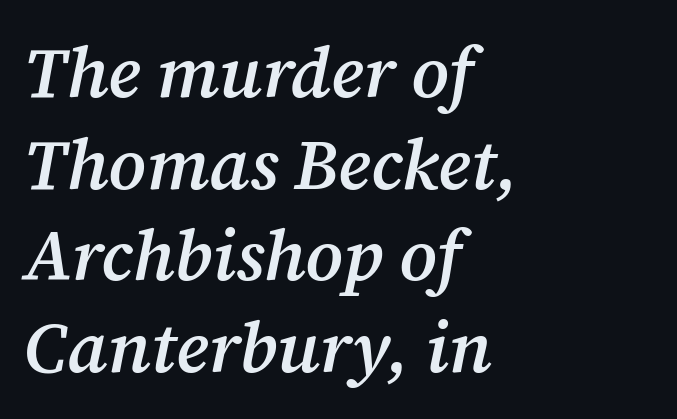
The image shows 71 px semibold serif type, italic (leaning right); set left-aligned, normal line spacing (1.29x), normal letter spacing, not underlined; medium stroke contrast and a medium x-height.
